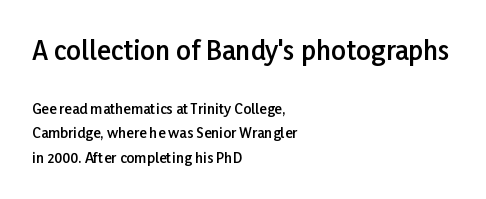
Q: Is the text bold? A: Semi-bold.
Q: Is the text italic (slanted)? A: No, it is upright.
Q: Is the text underlined? A: No.
Q: How is the paragraph aligned? A: Left-aligned.
Q: Is the spacing between letters normal or unusually wide? A: Normal.
Q: Which block of text is set in a larger size, the first (top) or the second (bottom)? A: The first (top) one.
